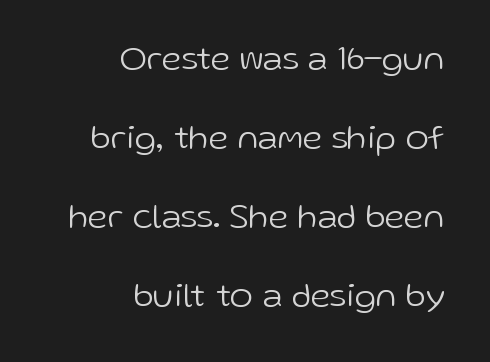
{"serif": "no", "italic": "no", "bold": "no", "weight": "light", "width": "normal", "stroke_contrast": "low", "x_height": "medium", "monospaced": "no", "underline": "no", "align": "right", "line_spacing": "loose", "line_spacing_ratio": 2.26, "letter_spacing": "normal", "letter_spacing_em": 0.0, "glyph_px": 35}
